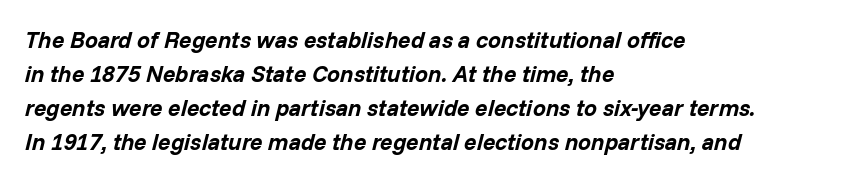
Q: Is the text bold? A: Yes.
Q: Is the text italic (slanted)? A: Yes, it leans right by about 14 degrees.
Q: Is the text underlined? A: No.
Q: How is the paragraph aligned? A: Left-aligned.
Q: Is the spacing between letters normal or unusually wide? A: Normal.
Q: Is the spacing between lines tight, normal or loose? A: Normal.
